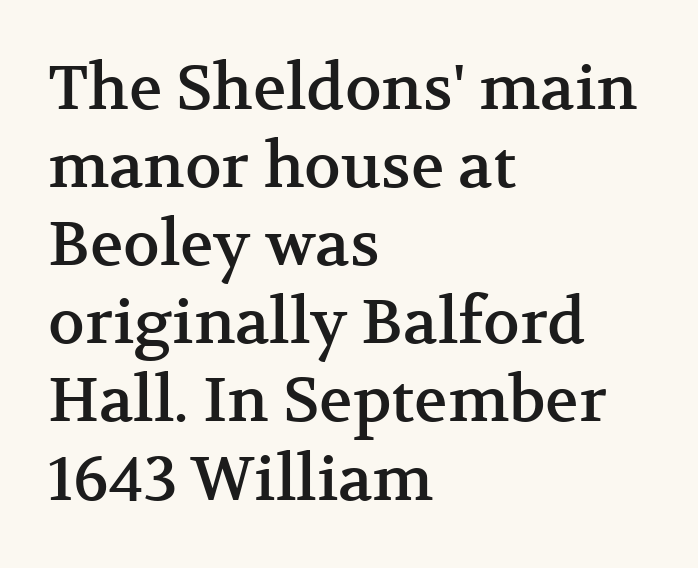
Q: Is the text italic (slanted)? A: No, it is upright.
Q: Is the typeface a serif or a sans-serif typeface? A: Serif.
Q: Is the text underlined? A: No.
Q: How is the paragraph aligned? A: Left-aligned.
Q: Is the spacing between letters normal or unusually wide? A: Normal.
Q: Is the spacing between lines tight, normal or loose? A: Normal.
Q: Width (condensed, normal, or wide)? A: Normal.
Q: Stroke contrast? A: Medium.
Q: x-height? A: Medium.
Q: Monospaced? A: No.
